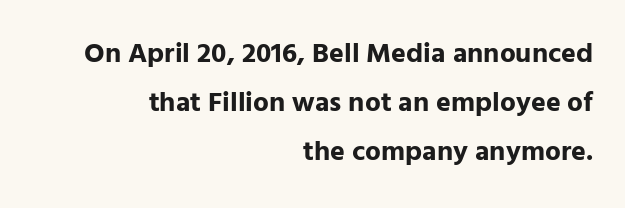
Q: Is the text bold? A: Yes.
Q: Is the text italic (slanted)? A: No, it is upright.
Q: Is the typeface a serif or a sans-serif typeface? A: Sans-serif.
Q: Is the text underlined? A: No.
Q: How is the paragraph aligned? A: Right-aligned.
Q: Is the spacing between letters normal or unusually wide? A: Normal.
Q: Width (condensed, normal, or wide)? A: Normal.
Q: Stroke contrast? A: Low.
Q: x-height? A: Medium.
Q: Monospaced? A: No.
